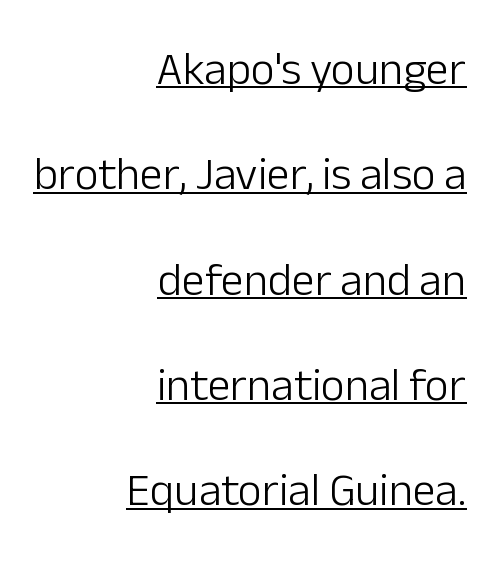
{"serif": "no", "italic": "no", "bold": "no", "weight": "light", "width": "normal", "stroke_contrast": "low", "x_height": "medium", "monospaced": "no", "underline": "yes", "align": "right", "line_spacing": "loose", "line_spacing_ratio": 2.29, "letter_spacing": "normal", "letter_spacing_em": 0.0, "glyph_px": 46}
